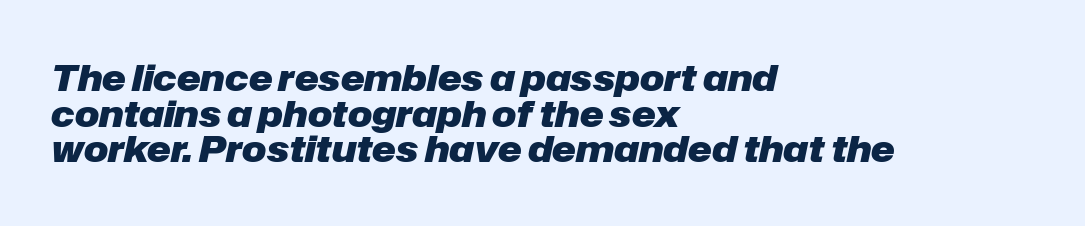
Typeset ragged right — the left edge is the straight one. You could not count columns in this text — the font is proportionally spaced. The zone under the glyphs is completely vacant. Successive baselines arrive quickly, one right under another. The text carries the slant typical of an italic or oblique font. The glyphs have the mass of a bold cut.
